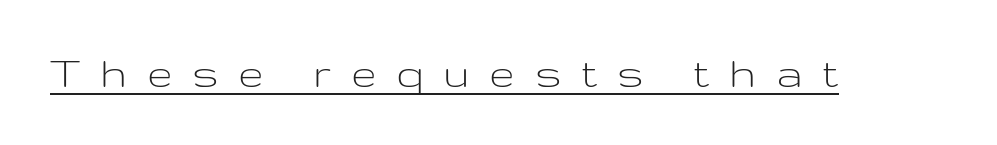
{"serif": "no", "italic": "no", "bold": "no", "weight": "light", "width": "wide", "stroke_contrast": "low", "x_height": "medium", "monospaced": "no", "underline": "yes", "letter_spacing": "wide", "letter_spacing_em": 0.43, "glyph_px": 46}
